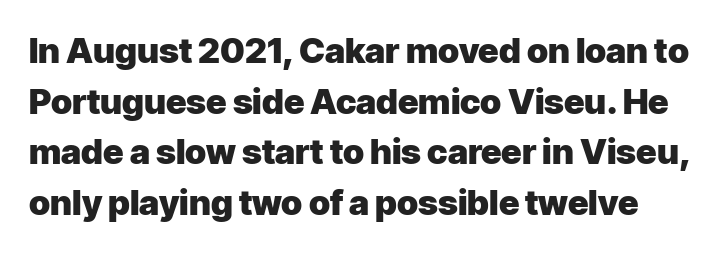
The image shows 35 px heavy sans-serif type, upright; set normal line spacing (1.45x), normal letter spacing, not underlined; low stroke contrast and a medium x-height.
